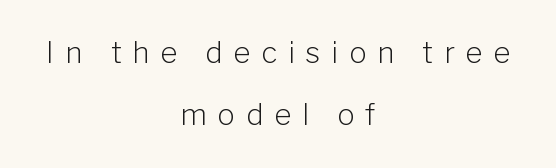
Q: Is the text bold? A: No.
Q: Is the text italic (slanted)? A: No, it is upright.
Q: Is the typeface a serif or a sans-serif typeface? A: Sans-serif.
Q: Is the text underlined? A: No.
Q: How is the paragraph aligned? A: Centered.
Q: Is the spacing between letters normal or unusually wide? A: Unusually wide.
Q: Is the spacing between lines tight, normal or loose? A: Loose.
Q: Width (condensed, normal, or wide)? A: Normal.
Q: Stroke contrast? A: Low.
Q: x-height? A: Medium.
Q: Monospaced? A: No.
